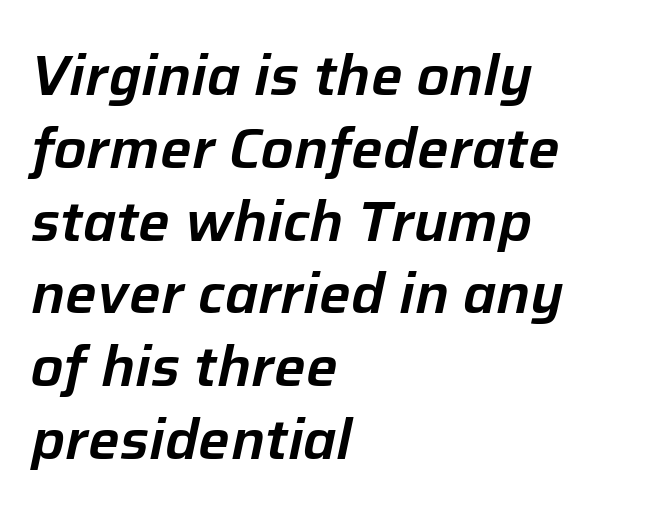
{"italic": "yes", "lean": "right", "slant_degrees": 12, "width": "normal", "stroke_contrast": "low", "x_height": "medium", "monospaced": "no", "underline": "no", "align": "left", "line_spacing": "normal", "line_spacing_ratio": 1.3, "letter_spacing": "normal", "letter_spacing_em": 0.0, "glyph_px": 56}
